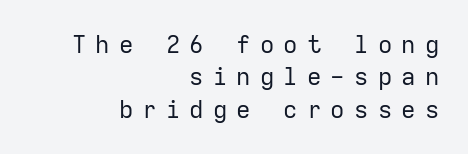
{"italic": "no", "bold": "no", "underline": "no", "align": "right", "line_spacing": "normal", "line_spacing_ratio": 1.35, "letter_spacing": "wide", "letter_spacing_em": 0.38, "glyph_px": 24}
